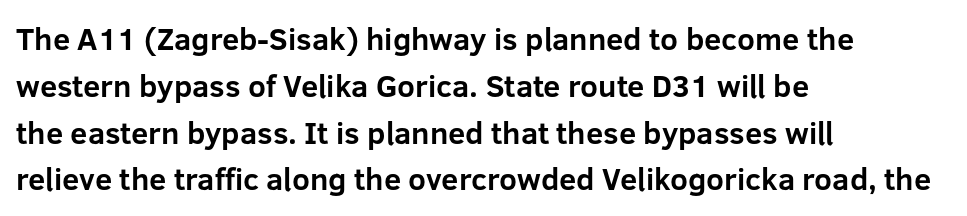
The image shows 31 px bold sans-serif type, upright; set left-aligned, normal line spacing (1.51x), normal letter spacing, not underlined; low stroke contrast and a medium x-height.
